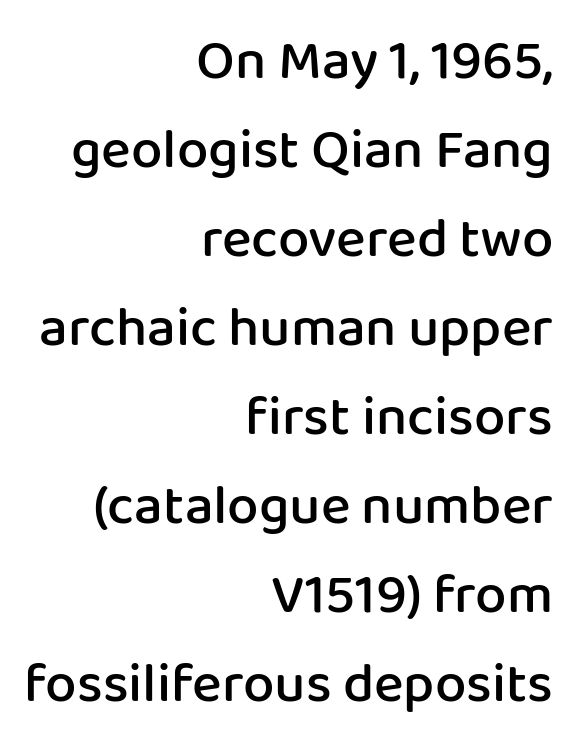
Q: Is the text bold? A: Semi-bold.
Q: Is the text italic (slanted)? A: No, it is upright.
Q: Is the typeface a serif or a sans-serif typeface? A: Sans-serif.
Q: Is the text underlined? A: No.
Q: How is the paragraph aligned? A: Right-aligned.
Q: Is the spacing between letters normal or unusually wide? A: Normal.
Q: Is the spacing between lines tight, normal or loose? A: Normal.
Q: Width (condensed, normal, or wide)? A: Normal.
Q: Stroke contrast? A: Low.
Q: x-height? A: Medium.
Q: Monospaced? A: No.
